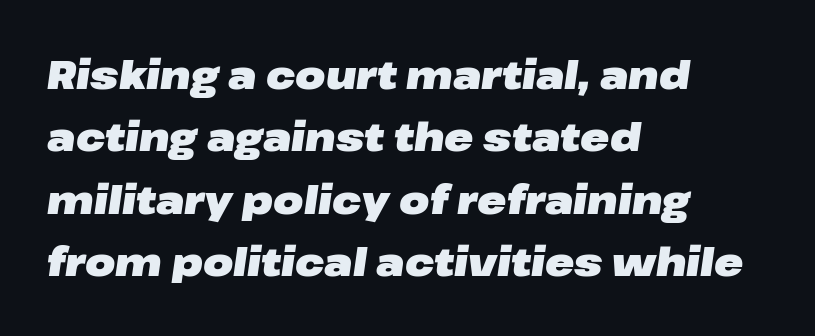
{"italic": "yes", "lean": "right", "slant_degrees": 8, "bold": "yes", "weight": "heavy", "width": "wide", "stroke_contrast": "low", "x_height": "medium", "monospaced": "no", "underline": "no", "align": "left", "line_spacing": "normal", "line_spacing_ratio": 1.6, "letter_spacing": "normal", "letter_spacing_em": 0.0, "glyph_px": 39}
